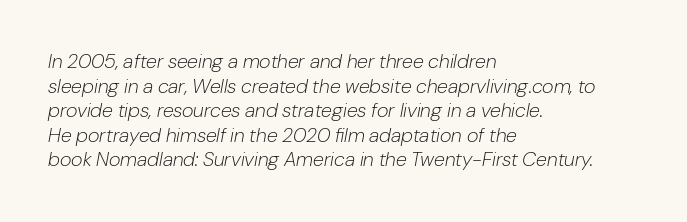
{"italic": "yes", "lean": "right", "slant_degrees": 10, "bold": "no", "underline": "no", "align": "left", "line_spacing_ratio": 1.23, "letter_spacing": "normal", "letter_spacing_em": 0.0, "glyph_px": 20}
